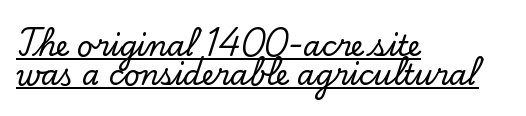
{"serif": "yes", "width": "normal", "stroke_contrast": "low", "x_height": "small", "monospaced": "no", "underline": "yes", "align": "left", "line_spacing": "tight", "line_spacing_ratio": 1.04, "letter_spacing": "normal", "letter_spacing_em": 0.0, "glyph_px": 28}
